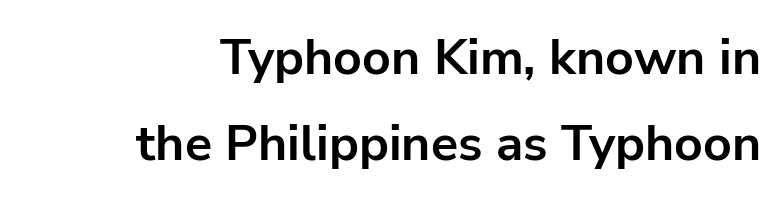
The image shows 50 px bold sans-serif type, upright; set right-aligned, line spacing 1.72x, normal letter spacing, not underlined; low stroke contrast and a medium x-height.
